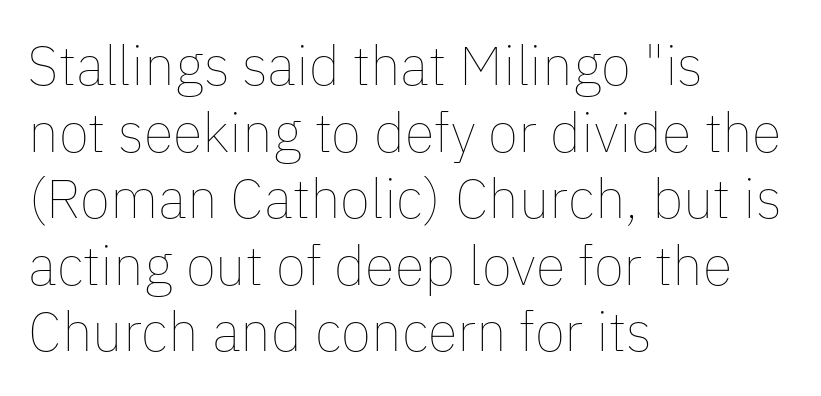
The image shows 55 px thin type, upright; set left-aligned, line spacing 1.21x, normal letter spacing, not underlined; low stroke contrast and a medium x-height.
